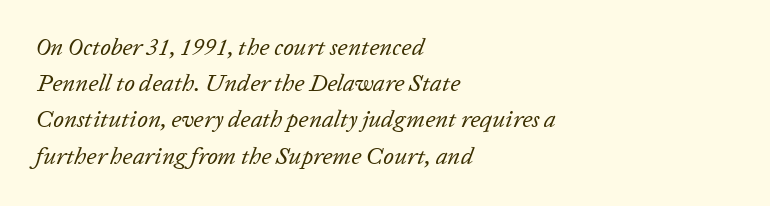
{"italic": "yes", "lean": "right", "slant_degrees": 20, "bold": "no", "underline": "no", "align": "left", "line_spacing": "normal", "line_spacing_ratio": 1.51, "letter_spacing": "normal", "letter_spacing_em": 0.0, "glyph_px": 24}
